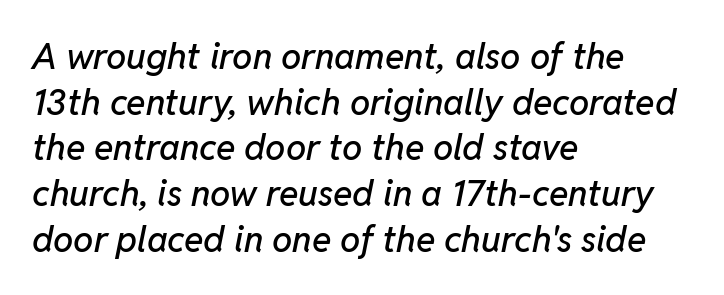
Inter-character spacing is left at the font's built-in metrics. The font's italic variant was chosen for this text. The space between consecutive lines is moderate. Looks like regular typesetting: each glyph gets only the width it needs.
